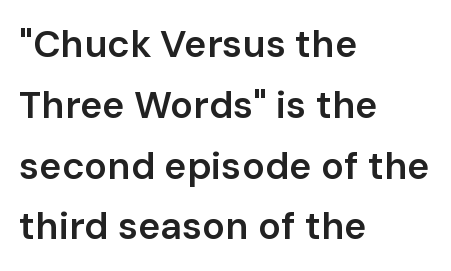
{"serif": "no", "italic": "no", "bold": "semi", "weight": "semibold", "width": "normal", "stroke_contrast": "low", "x_height": "medium", "monospaced": "no", "underline": "no", "align": "left", "line_spacing": "normal", "line_spacing_ratio": 1.6, "letter_spacing": "normal", "letter_spacing_em": 0.0, "glyph_px": 38}
